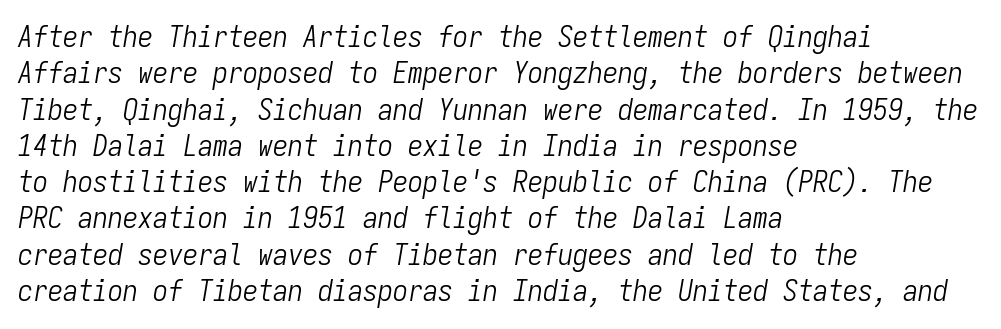
The image shows 30 px light, condensed type, italic (leaning right), monospaced; set left-aligned, line spacing 1.21x, normal letter spacing, not underlined; low stroke contrast and a medium x-height.
